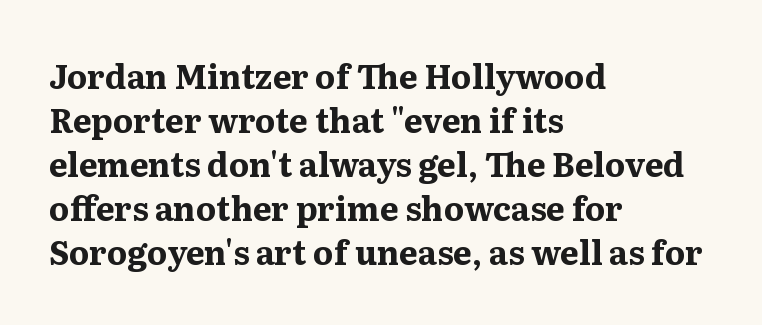
{"serif": "yes", "italic": "no", "bold": "yes", "weight": "bold", "width": "normal", "stroke_contrast": "medium", "x_height": "medium", "monospaced": "no", "underline": "no", "align": "left", "line_spacing": "normal", "line_spacing_ratio": 1.33, "letter_spacing": "normal", "letter_spacing_em": 0.0, "glyph_px": 33}
